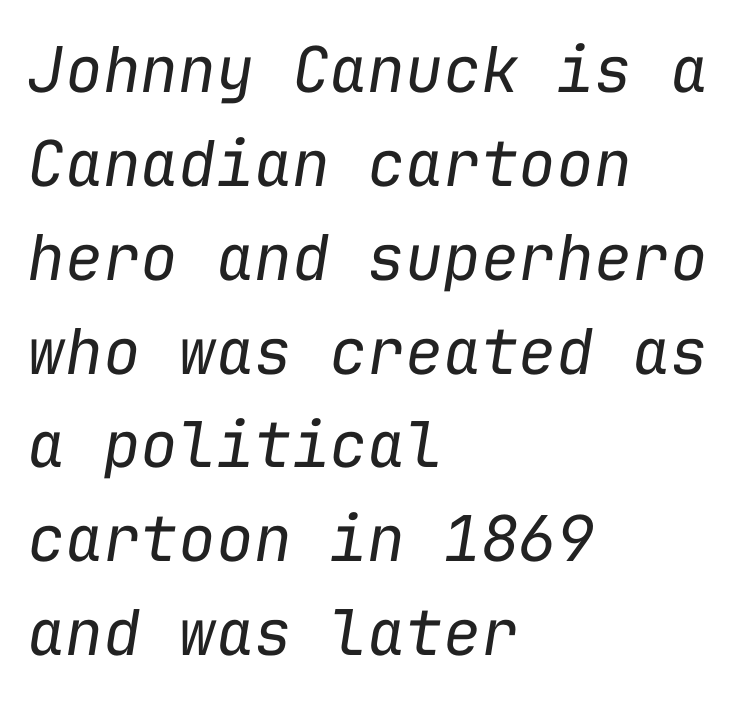
{"italic": "yes", "lean": "right", "slant_degrees": 9, "bold": "no", "weight": "regular", "width": "normal", "stroke_contrast": "low", "x_height": "medium", "monospaced": "yes", "underline": "no", "align": "left", "line_spacing": "normal", "line_spacing_ratio": 1.49, "letter_spacing": "normal", "letter_spacing_em": 0.0, "glyph_px": 63}
